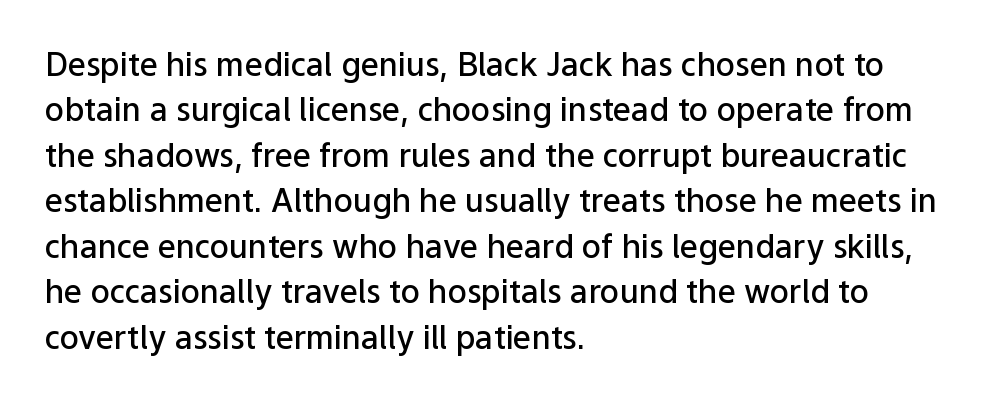
The image shows 32 px semibold sans-serif type, upright; set left-aligned, normal line spacing (1.42x), normal letter spacing, not underlined; low stroke contrast and a medium x-height.
